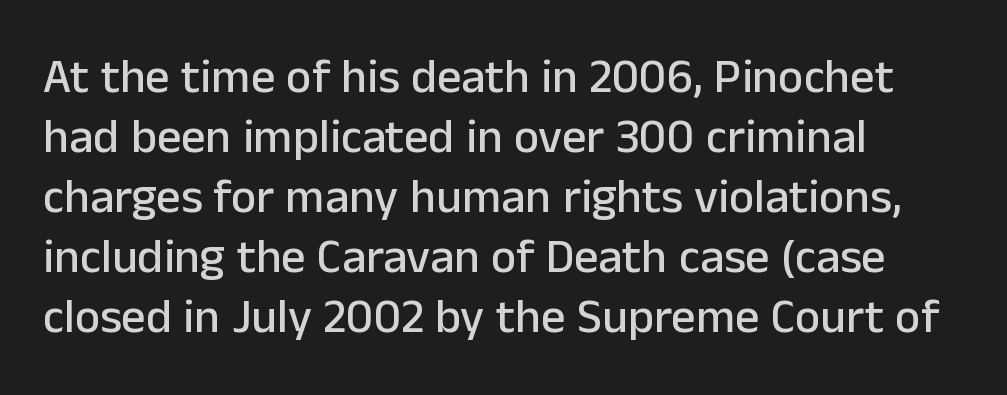
{"serif": "no", "italic": "no", "width": "normal", "stroke_contrast": "low", "x_height": "medium", "monospaced": "no", "underline": "no", "align": "left", "line_spacing": "normal", "line_spacing_ratio": 1.25, "letter_spacing": "normal", "letter_spacing_em": 0.0, "glyph_px": 48}
